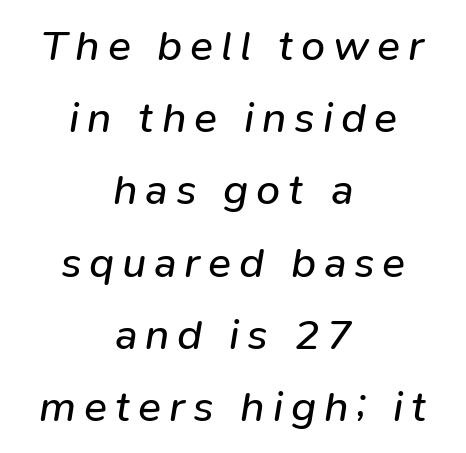
{"italic": "yes", "lean": "right", "slant_degrees": 9, "bold": "no", "weight": "regular", "width": "normal", "stroke_contrast": "low", "x_height": "medium", "monospaced": "no", "underline": "no", "align": "center", "line_spacing": "normal", "line_spacing_ratio": 1.68, "glyph_px": 43}
